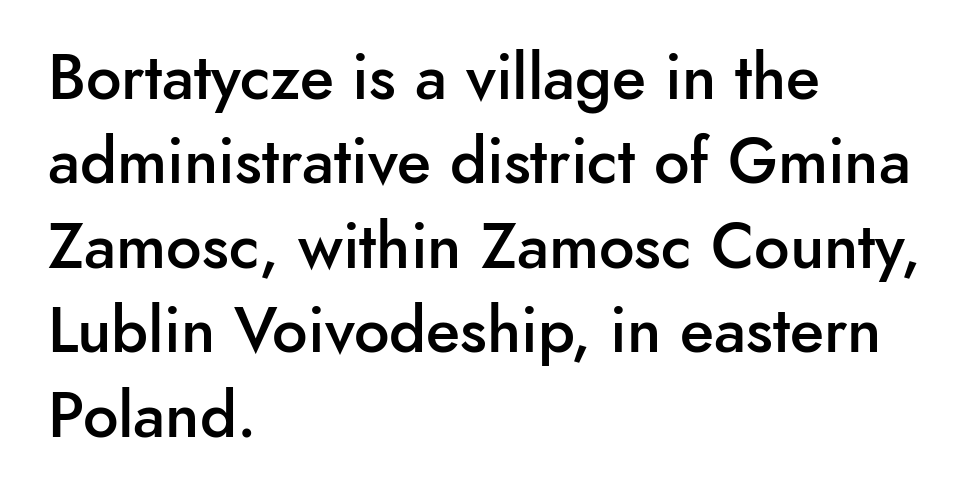
{"serif": "no", "italic": "no", "bold": "semi", "weight": "semibold", "width": "normal", "stroke_contrast": "low", "x_height": "small", "monospaced": "no", "underline": "no", "align": "left", "line_spacing": "normal", "line_spacing_ratio": 1.34, "letter_spacing": "normal", "letter_spacing_em": 0.0, "glyph_px": 63}
